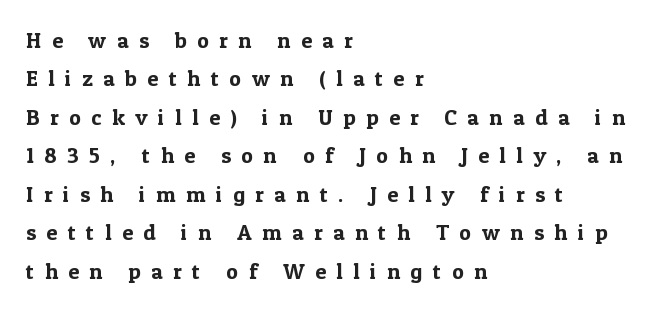
{"italic": "no", "underline": "no", "align": "left", "line_spacing_ratio": 1.75, "letter_spacing": "wide", "letter_spacing_em": 0.48, "glyph_px": 22}
